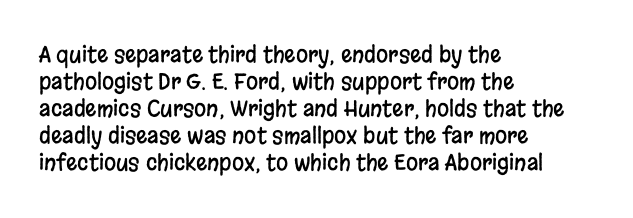
{"italic": "no", "underline": "no", "align": "left", "line_spacing_ratio": 1.23, "letter_spacing": "normal", "letter_spacing_em": 0.0, "glyph_px": 22}
